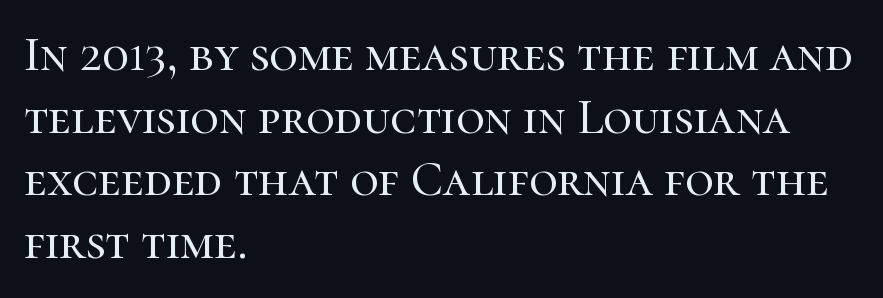
The image shows 49 px serif type, upright; set left-aligned, normal line spacing (1.28x), normal letter spacing, not underlined; high stroke contrast and a medium x-height.
